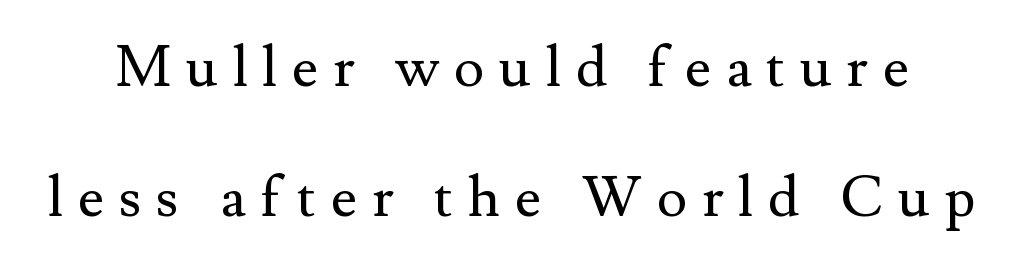
Q: Is the text bold? A: No.
Q: Is the text italic (slanted)? A: No, it is upright.
Q: Is the typeface a serif or a sans-serif typeface? A: Serif.
Q: Is the text underlined? A: No.
Q: Is the spacing between letters normal or unusually wide? A: Unusually wide.
Q: Is the spacing between lines tight, normal or loose? A: Loose.
Q: Width (condensed, normal, or wide)? A: Normal.
Q: Stroke contrast? A: Medium.
Q: x-height? A: Small.
Q: Monospaced? A: No.
